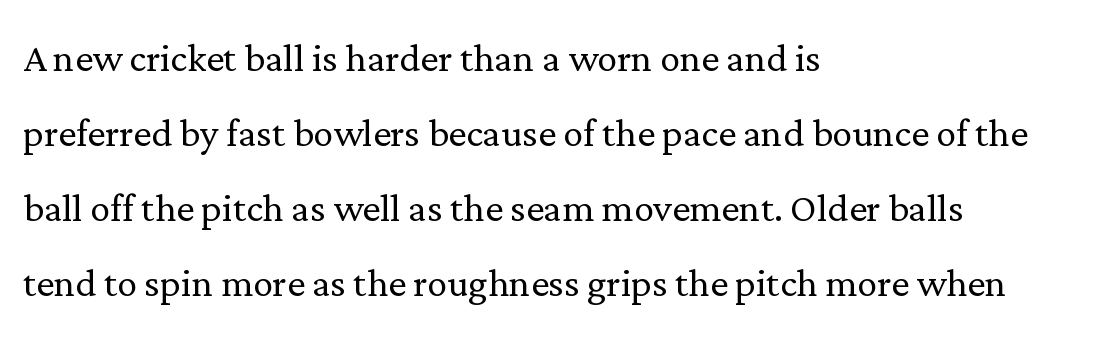
The image shows 50 px light serif type, upright; set left-aligned, normal line spacing (1.5x), normal letter spacing, not underlined; low stroke contrast and a medium x-height.
